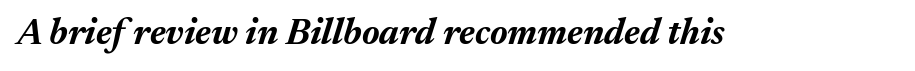
The image shows 36 px bold type, italic (leaning right); set normal letter spacing, not underlined; medium stroke contrast and a medium x-height.
